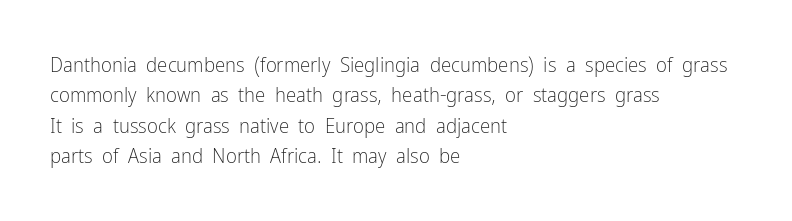
The image shows 21 px text type, upright; set left-aligned, normal line spacing (1.45x), normal letter spacing, not underlined.
